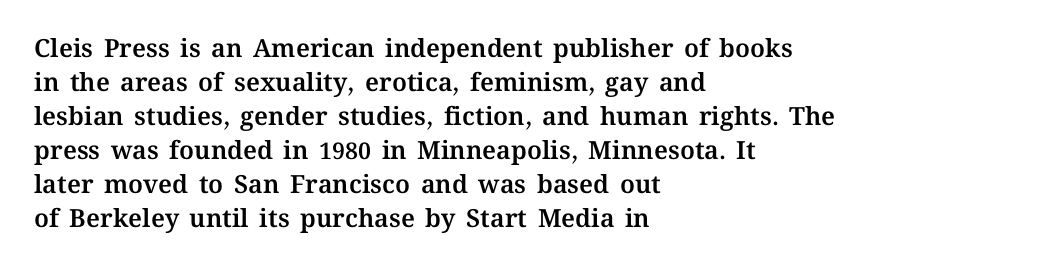
The image shows 25 px text type, upright; set left-aligned, normal line spacing (1.36x), normal letter spacing, not underlined.
